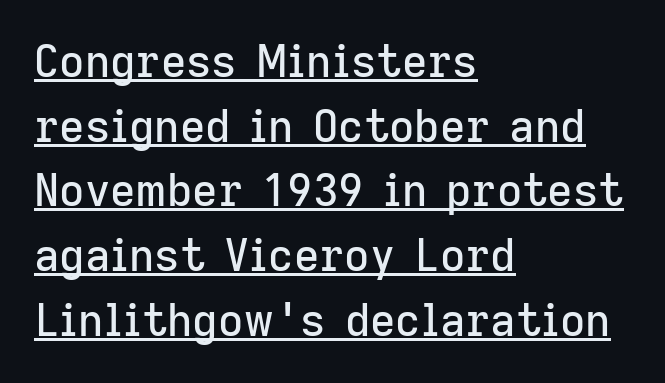
The image shows 44 px sans-serif type, upright; set left-aligned, normal line spacing (1.47x), normal letter spacing, underlined; low stroke contrast and a medium x-height.
